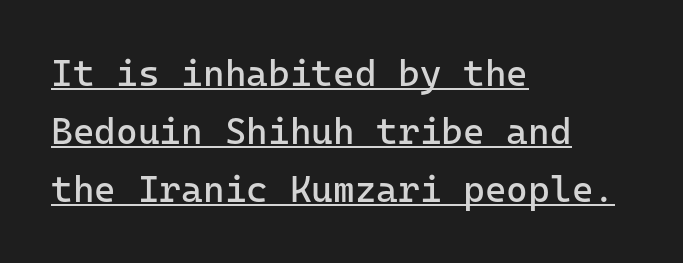
The image shows 37 px regular-weight sans-serif type, upright, monospaced; set left-aligned, normal line spacing (1.57x), normal letter spacing, underlined; low stroke contrast and a medium x-height.
